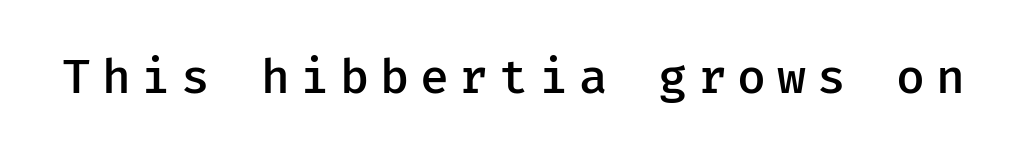
Q: Is the text bold? A: Semi-bold.
Q: Is the text italic (slanted)? A: No, it is upright.
Q: Is the typeface a serif or a sans-serif typeface? A: Sans-serif.
Q: Is the text underlined? A: No.
Q: Is the spacing between letters normal or unusually wide? A: Unusually wide.
Q: Width (condensed, normal, or wide)? A: Normal.
Q: Stroke contrast? A: Low.
Q: x-height? A: Medium.
Q: Monospaced? A: Yes.
